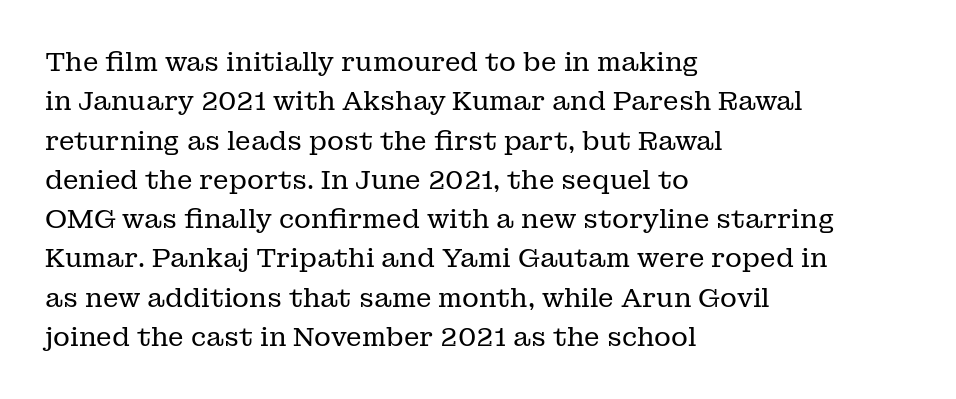
The image shows 26 px text type, upright; set left-aligned, normal line spacing (1.51x), normal letter spacing, not underlined.
